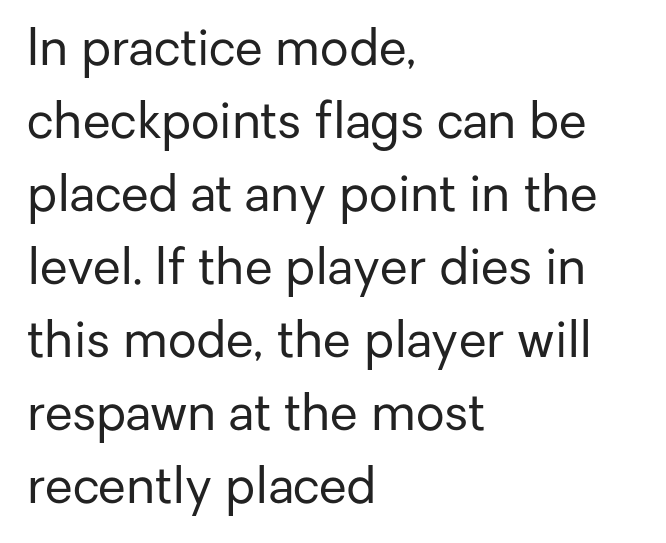
The lettering holds an erect, upright posture throughout. The rag falls on the right side of this text block. Does the type have serifs? No, each stem ends abruptly. Think of a printed novel: that variable character pitch is what you see here. Unbolded letterforms with no extra heft. Clear beneath every line of the passage.
